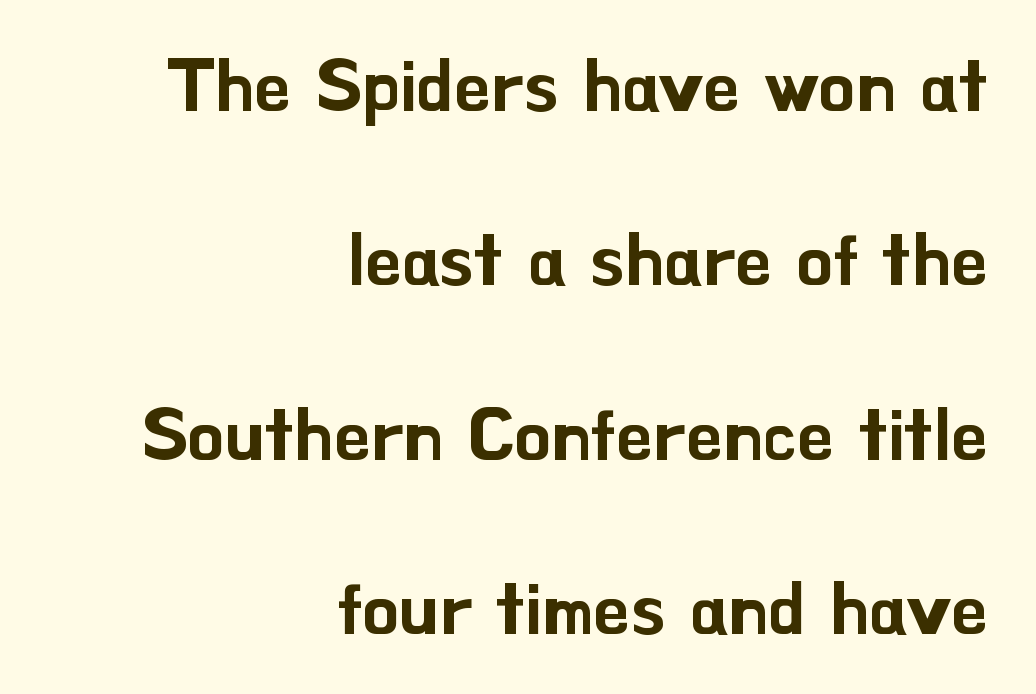
Q: Is the text italic (slanted)? A: No, it is upright.
Q: Is the typeface a serif or a sans-serif typeface? A: Sans-serif.
Q: Is the text underlined? A: No.
Q: How is the paragraph aligned? A: Right-aligned.
Q: Is the spacing between letters normal or unusually wide? A: Normal.
Q: Is the spacing between lines tight, normal or loose? A: Loose.
Q: Width (condensed, normal, or wide)? A: Normal.
Q: Stroke contrast? A: Low.
Q: x-height? A: Small.
Q: Monospaced? A: No.
